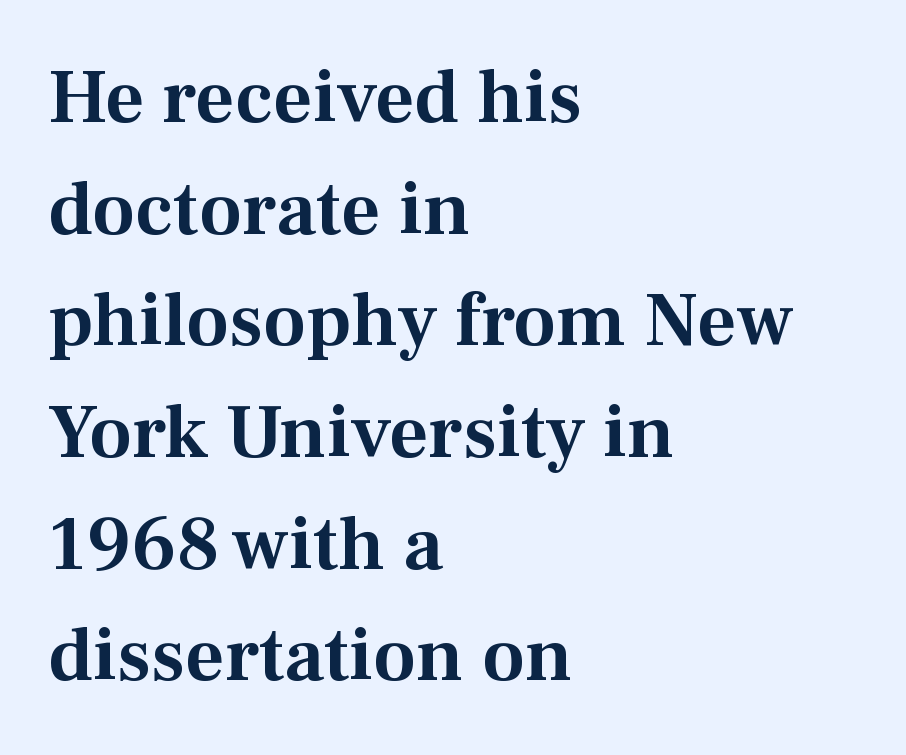
The image shows 77 px serif type, upright; set left-aligned, normal line spacing (1.45x), normal letter spacing, not underlined; medium stroke contrast and a medium x-height.
